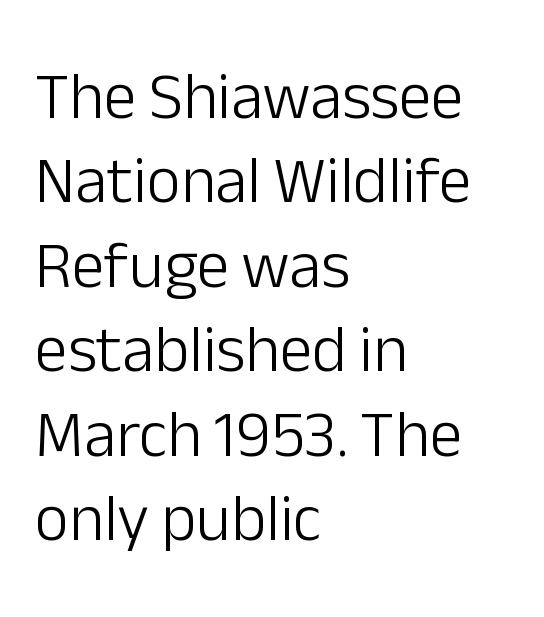
{"serif": "no", "italic": "no", "bold": "no", "weight": "light", "width": "normal", "stroke_contrast": "low", "x_height": "medium", "monospaced": "no", "underline": "no", "align": "left", "line_spacing": "normal", "line_spacing_ratio": 1.28, "letter_spacing": "normal", "letter_spacing_em": 0.0, "glyph_px": 66}
